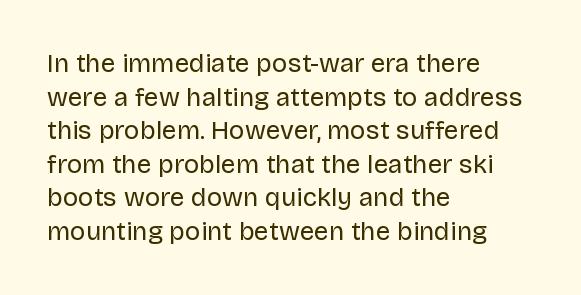
Interline gaps are of average width in this sample. In terms of posture, this sample is upright. Teacher's note: observe the even left margin — that is flush-left alignment. The cut favours lightness, reaching ordinary text weight at its darkest.
